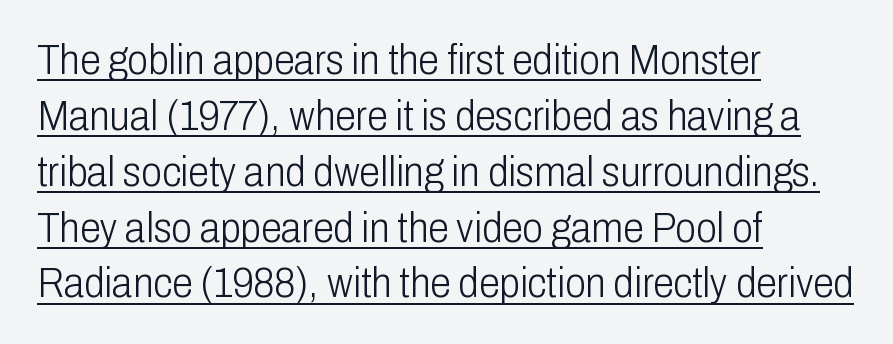
{"serif": "no", "italic": "no", "bold": "no", "weight": "light", "width": "condensed", "stroke_contrast": "low", "x_height": "medium", "monospaced": "no", "underline": "yes", "align": "left", "line_spacing": "normal", "line_spacing_ratio": 1.33, "letter_spacing": "normal", "letter_spacing_em": 0.0, "glyph_px": 42}
